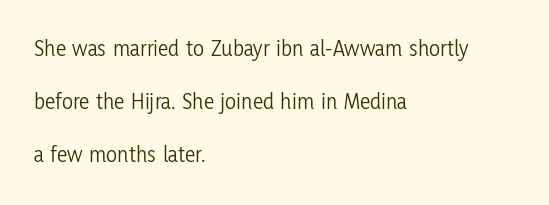
{"italic": "no", "bold": "no", "underline": "no", "align": "left", "line_spacing": "loose", "line_spacing_ratio": 2.3, "letter_spacing": "normal", "letter_spacing_em": 0.0, "glyph_px": 23}
